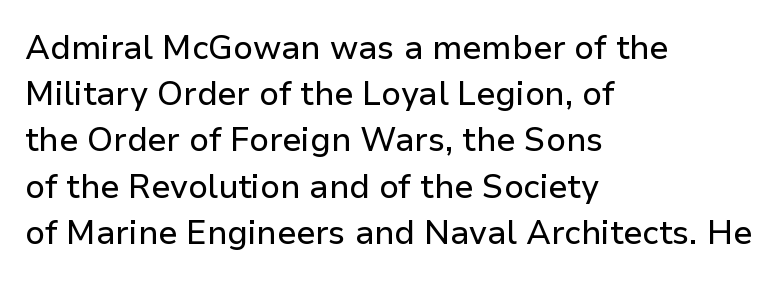
{"serif": "no", "italic": "no", "width": "normal", "stroke_contrast": "low", "x_height": "medium", "monospaced": "no", "underline": "no", "align": "left", "line_spacing": "normal", "line_spacing_ratio": 1.4, "letter_spacing": "normal", "letter_spacing_em": 0.0, "glyph_px": 33}
